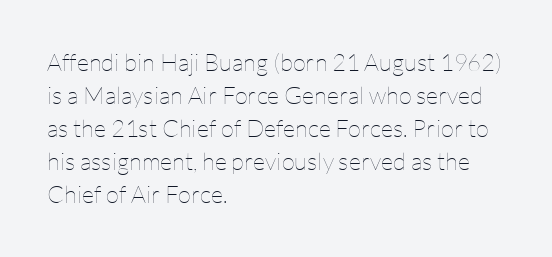
Horizontally, the lines are justified to the leading edge only. A roman cut, with each character standing at attention. The lines sit at an ordinary, default distance from one another. The font sits on the lighter half of the weight spectrum, regular included. Just letters on the line, the space beneath them empty. Standard letterfit; no display-style spreading of the glyphs.
